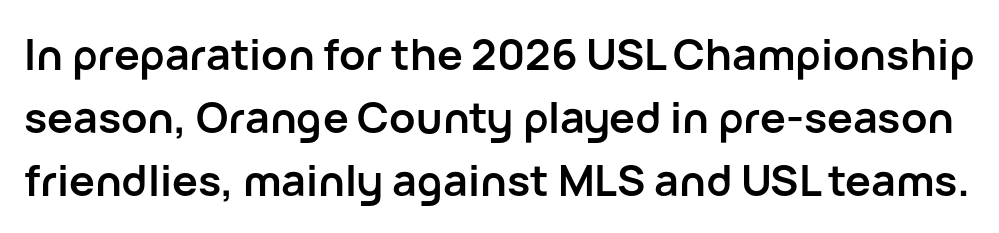
Q: Is the text bold? A: Yes.
Q: Is the text italic (slanted)? A: No, it is upright.
Q: Is the typeface a serif or a sans-serif typeface? A: Sans-serif.
Q: Is the text underlined? A: No.
Q: Is the spacing between letters normal or unusually wide? A: Normal.
Q: Is the spacing between lines tight, normal or loose? A: Normal.
Q: Width (condensed, normal, or wide)? A: Normal.
Q: Stroke contrast? A: Low.
Q: x-height? A: Medium.
Q: Monospaced? A: No.
